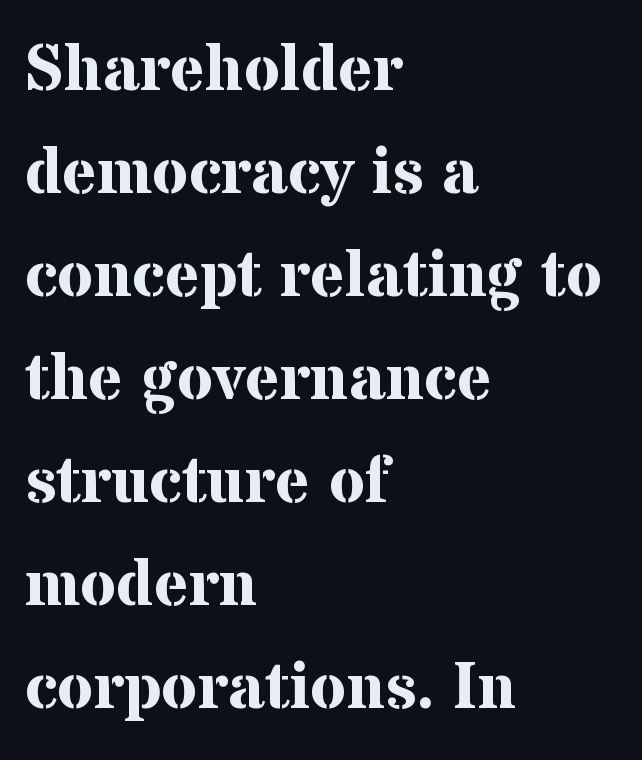
The image shows 66 px bold serif type, upright; set left-aligned, normal line spacing (1.56x), normal letter spacing, not underlined; medium stroke contrast and a medium x-height.
